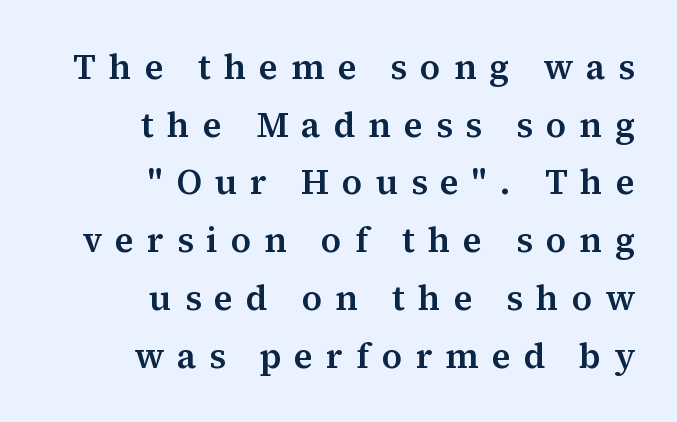
Q: Is the text italic (slanted)? A: No, it is upright.
Q: Is the typeface a serif or a sans-serif typeface? A: Serif.
Q: Is the text underlined? A: No.
Q: How is the paragraph aligned? A: Right-aligned.
Q: Is the spacing between letters normal or unusually wide? A: Unusually wide.
Q: Is the spacing between lines tight, normal or loose? A: Normal.
Q: Width (condensed, normal, or wide)? A: Normal.
Q: Stroke contrast? A: Medium.
Q: x-height? A: Medium.
Q: Monospaced? A: No.
